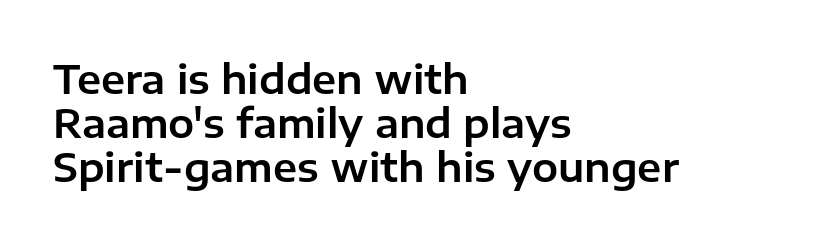
The font's upright variant was chosen for this text. Standard letterfit; no display-style spreading of the glyphs. Horizontal alignment here is leftward, the default for most running prose. To sum up the face: it is a sans, with no serifs. Think of a printed novel: that variable character pitch is what you see here. The designer dialed line spacing down below the default.
